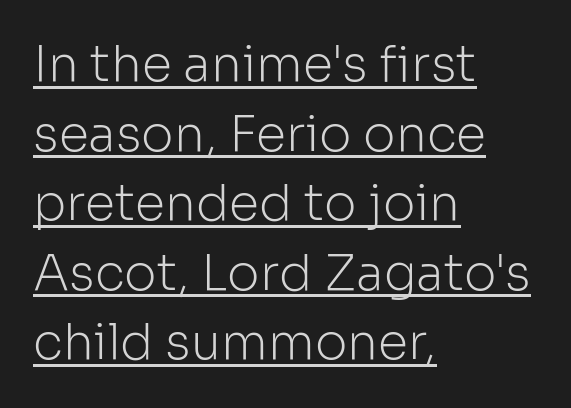
{"serif": "no", "italic": "no", "bold": "no", "weight": "light", "width": "normal", "stroke_contrast": "low", "x_height": "medium", "monospaced": "no", "underline": "yes", "align": "left", "line_spacing": "normal", "line_spacing_ratio": 1.42, "letter_spacing": "normal", "letter_spacing_em": 0.0, "glyph_px": 49}
